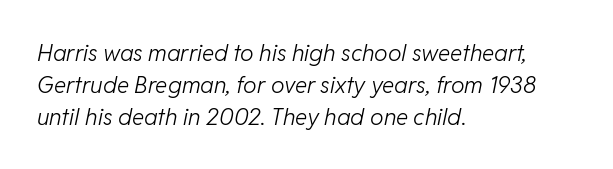
Just letters on the line, the space beneath them empty. The passage shown stacks its lines at a standard gap. Glyph-to-glyph distance matches everyday printed text. A classic flush-left, rag-right setting is used for this passage. The characters are drawn with everyday or finer stroke widths.
